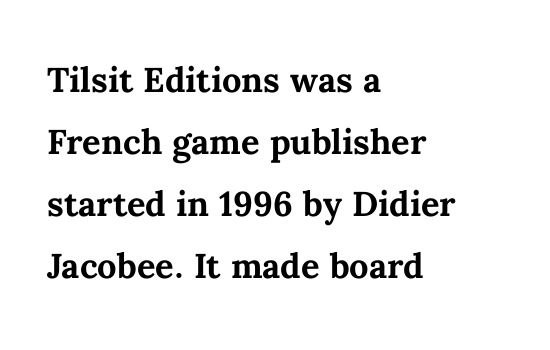
{"italic": "no", "bold": "yes", "weight": "semibold", "width": "normal", "stroke_contrast": "medium", "x_height": "medium", "monospaced": "no", "underline": "no", "align": "left", "line_spacing": "normal", "line_spacing_ratio": 1.35, "letter_spacing": "normal", "letter_spacing_em": 0.0, "glyph_px": 46}
